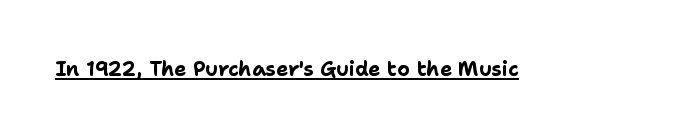
Q: Is the text bold? A: Yes.
Q: Is the text italic (slanted)? A: No, it is upright.
Q: Is the text underlined? A: Yes.
Q: Is the spacing between letters normal or unusually wide? A: Normal.
